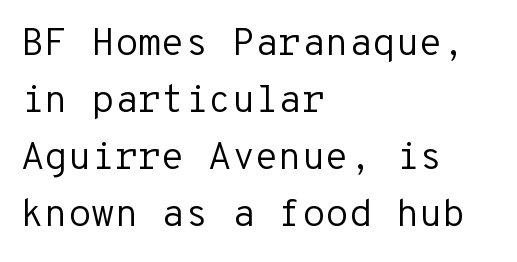
{"serif": "no", "italic": "no", "bold": "no", "weight": "regular", "width": "normal", "stroke_contrast": "low", "x_height": "medium", "monospaced": "yes", "underline": "no", "align": "left", "line_spacing": "normal", "line_spacing_ratio": 1.5, "letter_spacing": "normal", "letter_spacing_em": 0.0, "glyph_px": 38}
